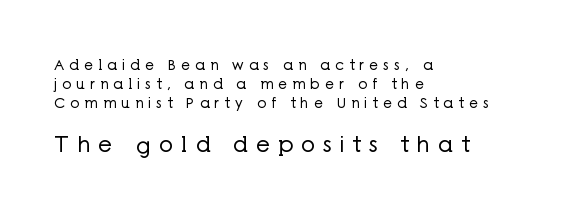
The image shows 22 px text type, upright; set left-aligned, normal line spacing (1.34x), unusually wide letter spacing (+0.37 em), not underlined; the second (bottom) block is 1.57x larger.
